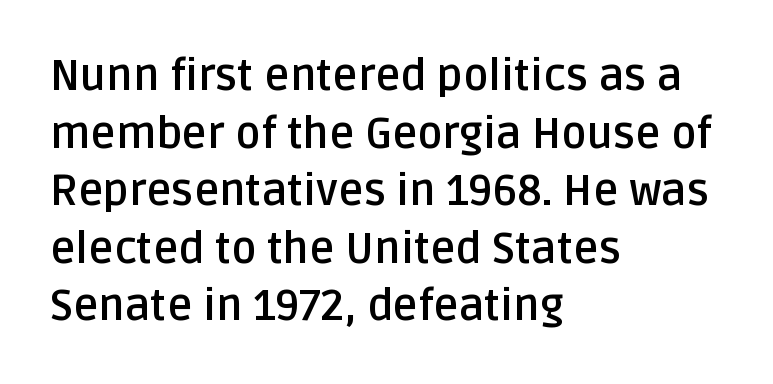
Q: Is the text bold? A: Yes.
Q: Is the text italic (slanted)? A: No, it is upright.
Q: Is the typeface a serif or a sans-serif typeface? A: Sans-serif.
Q: Is the text underlined? A: No.
Q: How is the paragraph aligned? A: Left-aligned.
Q: Is the spacing between letters normal or unusually wide? A: Normal.
Q: Is the spacing between lines tight, normal or loose? A: Normal.
Q: Width (condensed, normal, or wide)? A: Normal.
Q: Stroke contrast? A: Low.
Q: x-height? A: Large.
Q: Monospaced? A: No.
